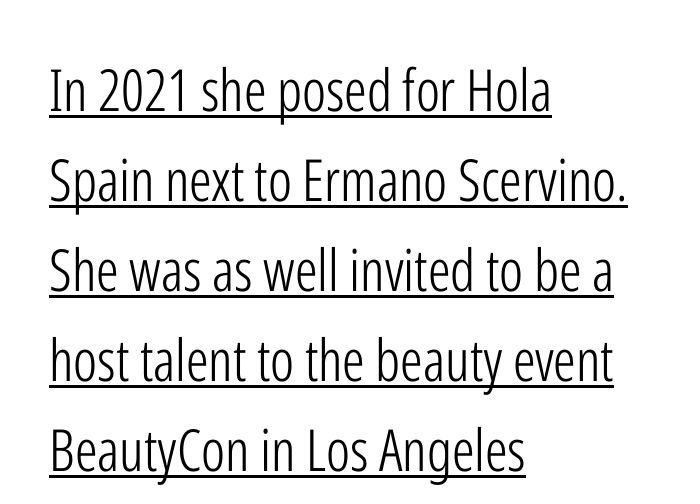
Q: Is the text bold? A: No.
Q: Is the text italic (slanted)? A: No, it is upright.
Q: Is the typeface a serif or a sans-serif typeface? A: Sans-serif.
Q: Is the text underlined? A: Yes.
Q: How is the paragraph aligned? A: Left-aligned.
Q: Is the spacing between letters normal or unusually wide? A: Normal.
Q: Is the spacing between lines tight, normal or loose? A: Normal.
Q: Width (condensed, normal, or wide)? A: Condensed.
Q: Stroke contrast? A: Low.
Q: x-height? A: Medium.
Q: Monospaced? A: No.
